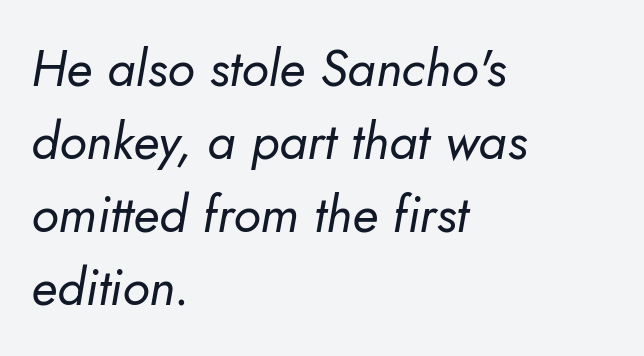
{"italic": "yes", "lean": "right", "slant_degrees": 5, "bold": "no", "weight": "regular", "width": "normal", "stroke_contrast": "low", "x_height": "small", "monospaced": "no", "underline": "no", "align": "left", "line_spacing": "normal", "line_spacing_ratio": 1.43, "letter_spacing": "normal", "letter_spacing_em": 0.0, "glyph_px": 51}
